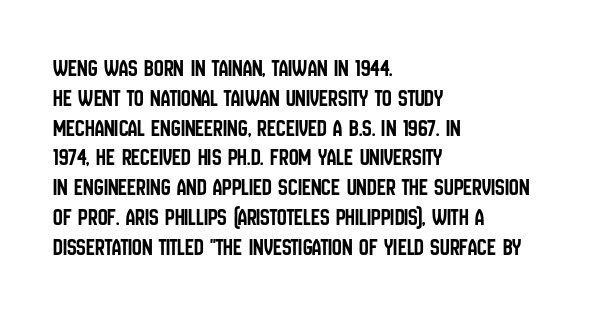
This sample uses an upright cut, with every glyph sitting square on the baseline. The space beneath each line is pristine and unruled. Short note: letters normally spaced. A classic flush-left, rag-right setting is used for this passage.
